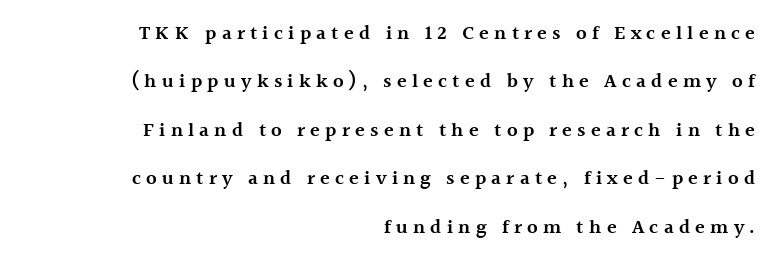
The image shows 20 px text type, upright; set right-aligned, loose line spacing (2.42x), unusually wide letter spacing (+0.26 em), not underlined.
